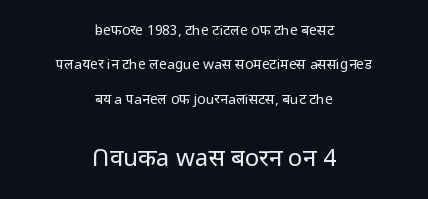
{"italic": "no", "bold": "no", "underline": "no", "align": "center", "line_spacing": "loose", "line_spacing_ratio": 2.45, "letter_spacing": "normal", "letter_spacing_em": 0.0, "larger_block": "second", "size_ratio": 1.71, "glyph_px": 24}
